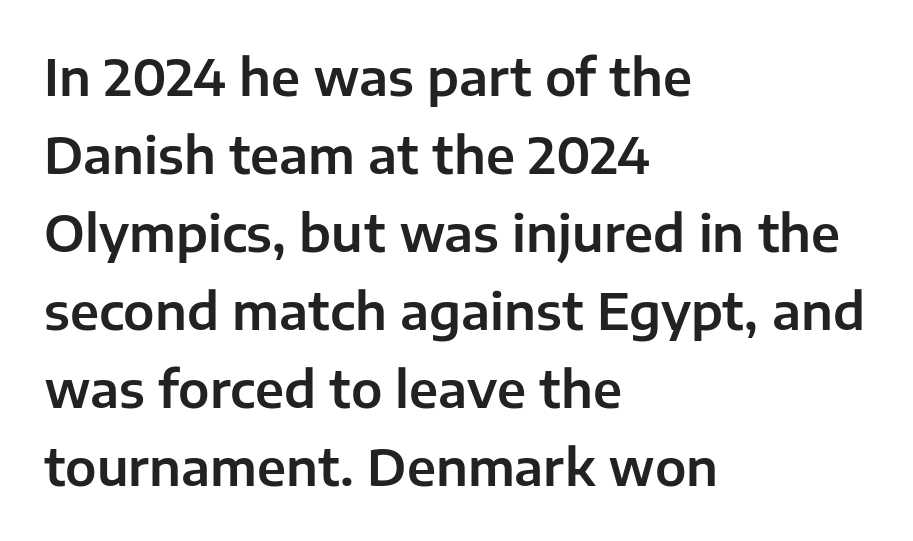
{"serif": "no", "italic": "no", "width": "normal", "stroke_contrast": "low", "x_height": "medium", "monospaced": "no", "underline": "no", "align": "left", "line_spacing": "normal", "line_spacing_ratio": 1.56, "letter_spacing": "normal", "letter_spacing_em": 0.0, "glyph_px": 50}
